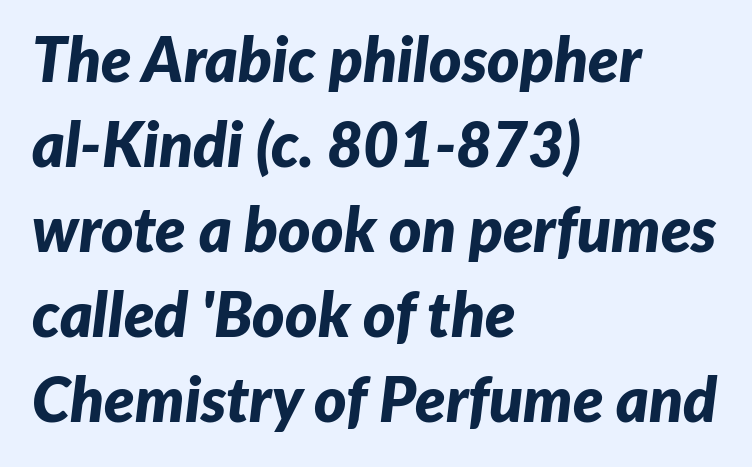
The image shows 62 px bold type, italic (leaning right); set left-aligned, normal line spacing (1.37x), normal letter spacing, not underlined; low stroke contrast and a medium x-height.
